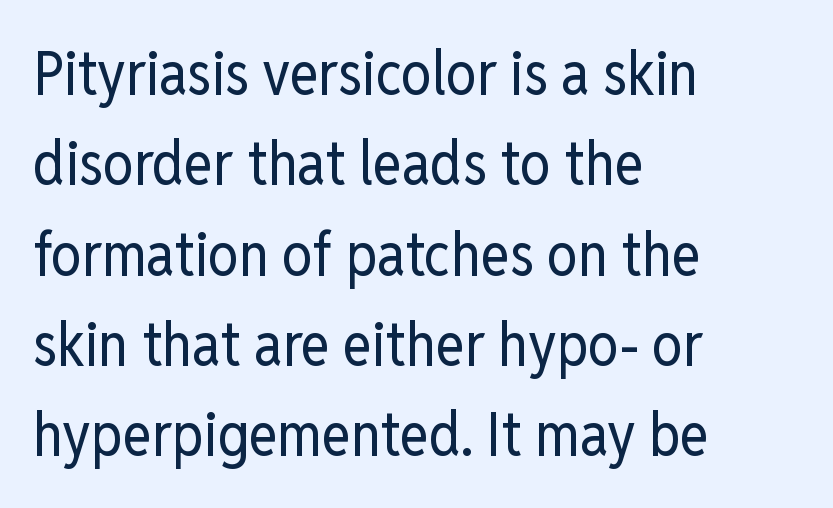
Horizontal alignment here is leftward, the default for most running prose. Between one letter and the next there's only the usual sliver of space. Underlining? Definitely not there. The cut favours lightness, reaching ordinary text weight at its darkest. Look at the bottom of the vertical strokes: they stop flat, with no serifs.
